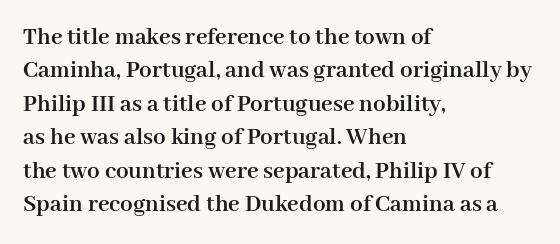
{"italic": "no", "bold": "yes", "underline": "no", "align": "left", "line_spacing": "normal", "line_spacing_ratio": 1.34, "letter_spacing": "normal", "letter_spacing_em": 0.0, "glyph_px": 25}
